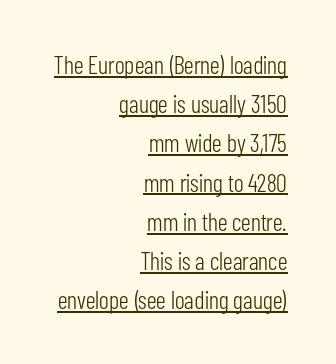
The image shows 25 px text type, upright; set right-aligned, normal line spacing (1.57x), normal letter spacing, underlined.
